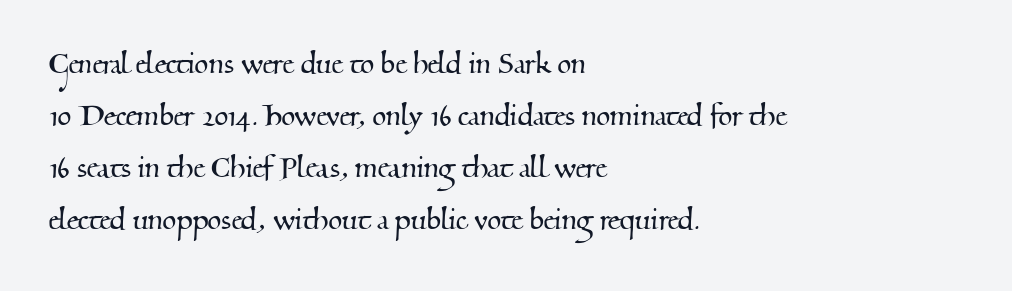
If you measured baseline to baseline, you'd find a middling distance. Rule under the text: the space is simply empty. Character widths vary here, with narrow letters taking less room than wide ones. Typographically, this falls in the serif category. The rag falls on the right side of this text block.
